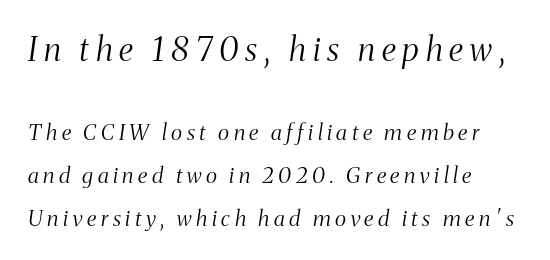
{"serif": "yes", "italic": "yes", "lean": "right", "slant_degrees": 8, "bold": "no", "weight": "light", "width": "condensed", "stroke_contrast": "medium", "x_height": "medium", "monospaced": "no", "underline": "no", "align": "left", "line_spacing": "loose", "line_spacing_ratio": 1.94, "letter_spacing": "wide", "letter_spacing_em": 0.21, "larger_block": "first", "size_ratio": 1.5, "glyph_px": 33}
